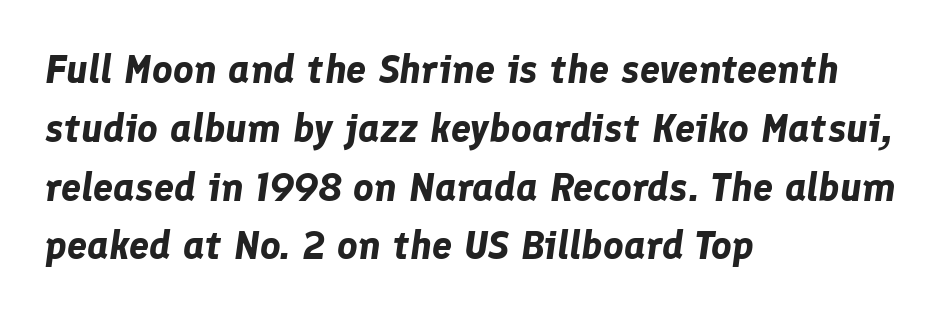
The image shows 40 px bold type, italic (leaning right); set left-aligned, normal line spacing (1.47x), normal letter spacing, not underlined; low stroke contrast and a medium x-height.
